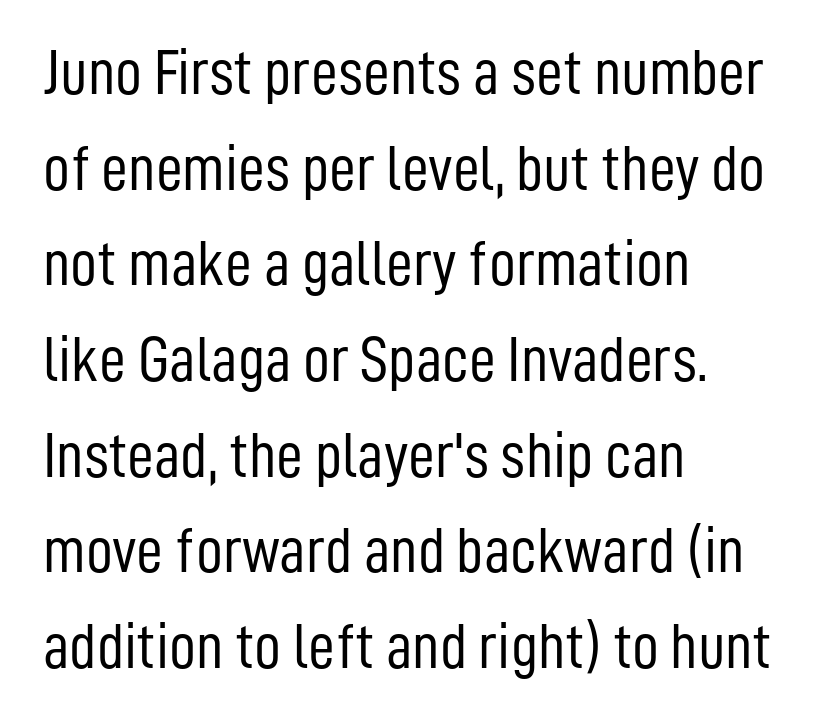
Q: Is the text bold? A: No.
Q: Is the text italic (slanted)? A: No, it is upright.
Q: Is the typeface a serif or a sans-serif typeface? A: Sans-serif.
Q: Is the text underlined? A: No.
Q: How is the paragraph aligned? A: Left-aligned.
Q: Is the spacing between letters normal or unusually wide? A: Normal.
Q: Is the spacing between lines tight, normal or loose? A: Normal.
Q: Width (condensed, normal, or wide)? A: Condensed.
Q: Stroke contrast? A: Low.
Q: x-height? A: Medium.
Q: Monospaced? A: No.
